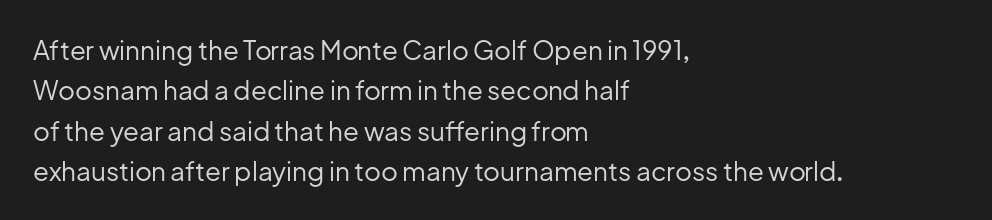
Q: Is the text bold? A: No.
Q: Is the text italic (slanted)? A: No, it is upright.
Q: Is the text underlined? A: No.
Q: How is the paragraph aligned? A: Left-aligned.
Q: Is the spacing between letters normal or unusually wide? A: Normal.
Q: Is the spacing between lines tight, normal or loose? A: Normal.
